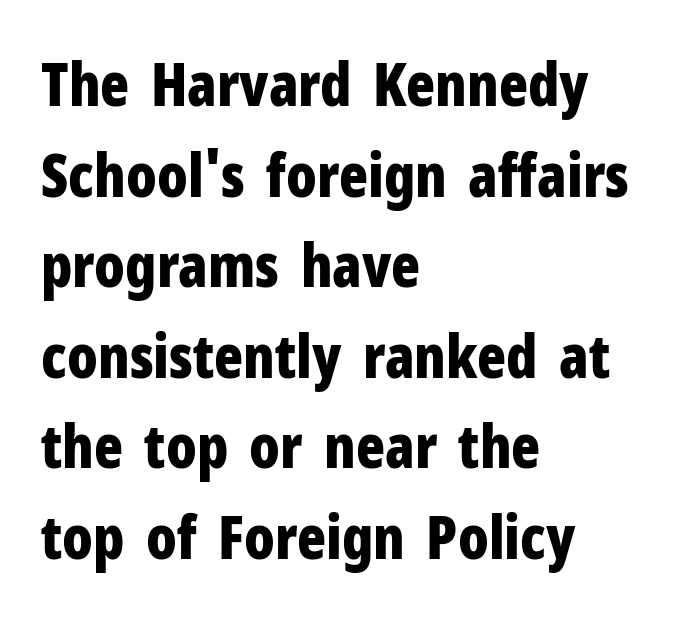
Q: Is the text bold? A: Yes.
Q: Is the text italic (slanted)? A: No, it is upright.
Q: Is the typeface a serif or a sans-serif typeface? A: Sans-serif.
Q: Is the text underlined? A: No.
Q: How is the paragraph aligned? A: Left-aligned.
Q: Is the spacing between letters normal or unusually wide? A: Normal.
Q: Is the spacing between lines tight, normal or loose? A: Normal.
Q: Width (condensed, normal, or wide)? A: Condensed.
Q: Stroke contrast? A: Low.
Q: x-height? A: Medium.
Q: Monospaced? A: No.
